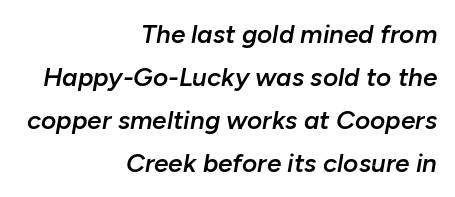
The image shows 26 px text type, italic (leaning right); set right-aligned, normal line spacing (1.65x), normal letter spacing, not underlined.
